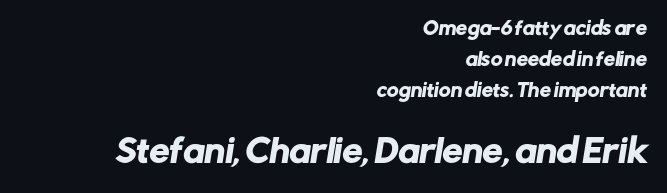
Which chunk is bigger? The second one — the bottom block dwarfs the top. This sample has the flowing, uneven cadence of proportional lettering. These lines stack with their right ends in a neat column. Check where the strokes stop: nothing finishes them off — pure sans.
